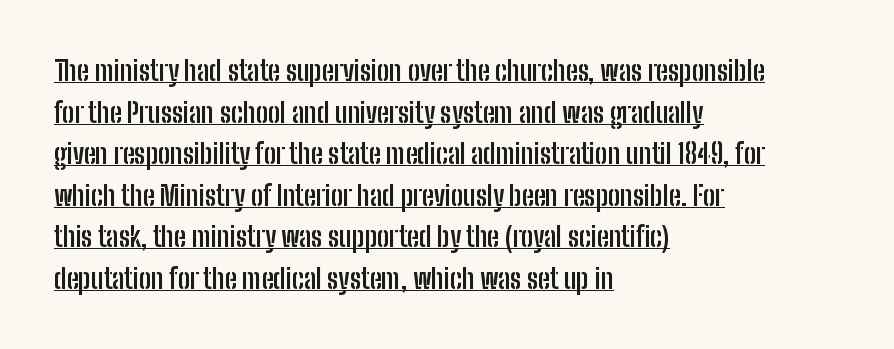
The paragraph shown leans on its left margin. The typesetting leans heavy: a genuine bold. Words appear dense and cohesive because spacing is normal. A typesetter would mark this as roman, not italic.
